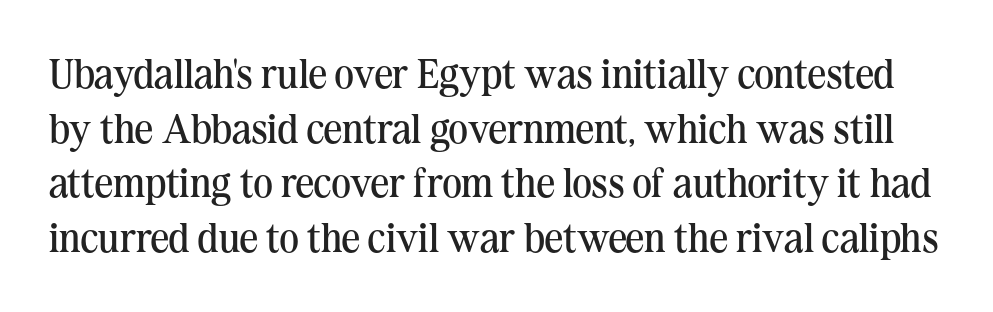
Q: Is the text bold? A: No.
Q: Is the text italic (slanted)? A: No, it is upright.
Q: Is the typeface a serif or a sans-serif typeface? A: Serif.
Q: Is the text underlined? A: No.
Q: Is the spacing between letters normal or unusually wide? A: Normal.
Q: Is the spacing between lines tight, normal or loose? A: Normal.
Q: Width (condensed, normal, or wide)? A: Normal.
Q: Stroke contrast? A: Medium.
Q: x-height? A: Medium.
Q: Monospaced? A: No.
